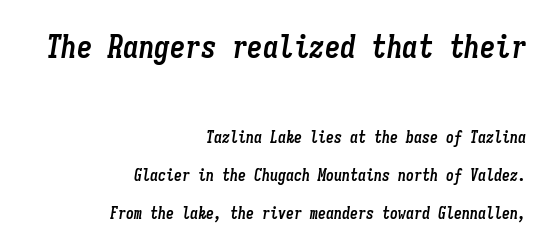
The image shows 31 px semibold, condensed type, italic (leaning right), monospaced; set right-aligned, loose line spacing (2.38x), normal letter spacing, not underlined; the first (top) block is 1.94x larger; low stroke contrast and a medium x-height.
